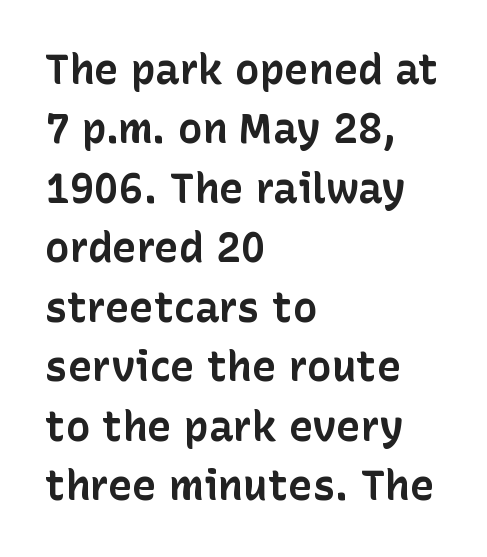
Notice how descenders clear the ascenders below comfortably — that's standard leading. The letters stand straight up with perfectly vertical stems. This is heavy type, rendered in bold. A typesetter would call this proportional, since set widths differ per character. The foot of each line stays bare and open.
